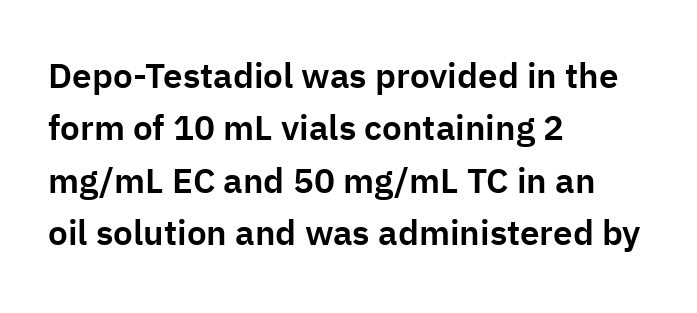
Q: Is the text italic (slanted)? A: No, it is upright.
Q: Is the typeface a serif or a sans-serif typeface? A: Sans-serif.
Q: Is the text underlined? A: No.
Q: How is the paragraph aligned? A: Left-aligned.
Q: Is the spacing between letters normal or unusually wide? A: Normal.
Q: Is the spacing between lines tight, normal or loose? A: Normal.
Q: Width (condensed, normal, or wide)? A: Normal.
Q: Stroke contrast? A: Low.
Q: x-height? A: Medium.
Q: Monospaced? A: No.
